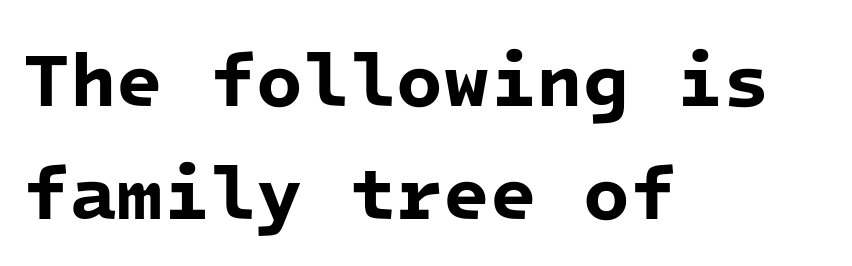
Q: Is the text bold? A: Yes.
Q: Is the typeface a serif or a sans-serif typeface? A: Sans-serif.
Q: Is the text underlined? A: No.
Q: How is the paragraph aligned? A: Left-aligned.
Q: Is the spacing between letters normal or unusually wide? A: Normal.
Q: Is the spacing between lines tight, normal or loose? A: Normal.
Q: Width (condensed, normal, or wide)? A: Normal.
Q: Stroke contrast? A: Low.
Q: x-height? A: Medium.
Q: Monospaced? A: Yes.
